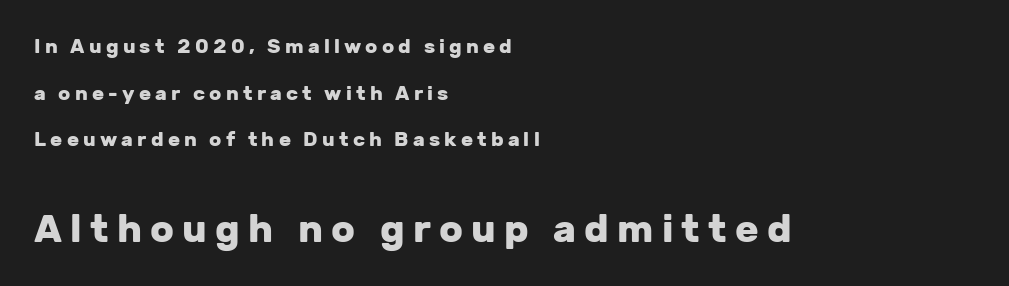
Each new line begins a long way beneath the previous one. The ragged edge is on the right, which tells us the setting is flush left. Grotesque or geometric, the face here clearly has no serifs. Quick note: underline off. Is this a fixed-width face? No — the glyphs have proportional, varying widths. On the weight axis this lands at bold, roughly 700.
